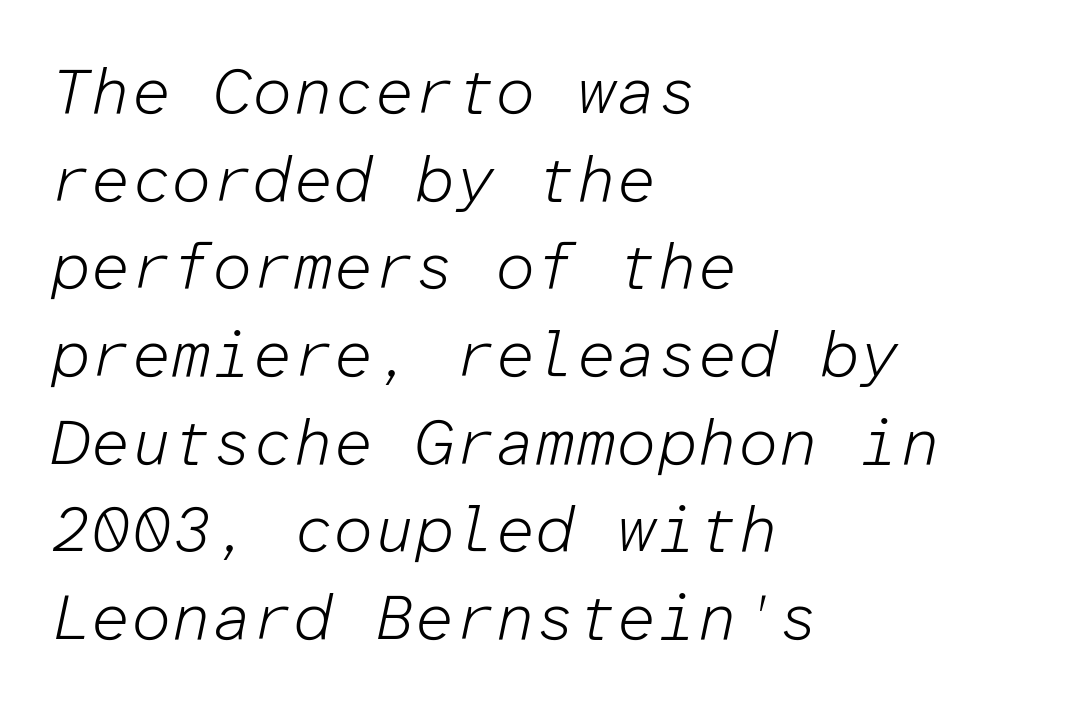
Q: Is the text bold? A: No.
Q: Is the text italic (slanted)? A: Yes, it leans right by about 12 degrees.
Q: Is the text underlined? A: No.
Q: How is the paragraph aligned? A: Left-aligned.
Q: Is the spacing between letters normal or unusually wide? A: Normal.
Q: Is the spacing between lines tight, normal or loose? A: Normal.
Q: Width (condensed, normal, or wide)? A: Normal.
Q: Stroke contrast? A: Low.
Q: x-height? A: Medium.
Q: Monospaced? A: Yes.
